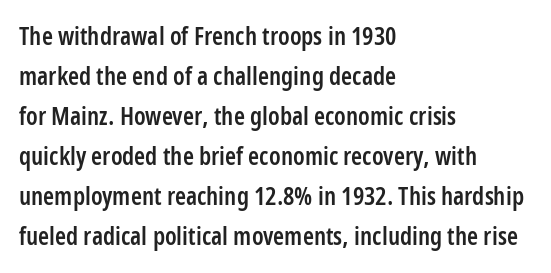
Each glyph is drawn with semibold strokes, heavier than normal yet not fully bold. Students, note that the glyphs here touch the page at normal intervals. Posture: vertical. A classic flush-left, rag-right setting is used for this passage. Does the leading feel generous? No, just average. Descenders hang freely into open space.
